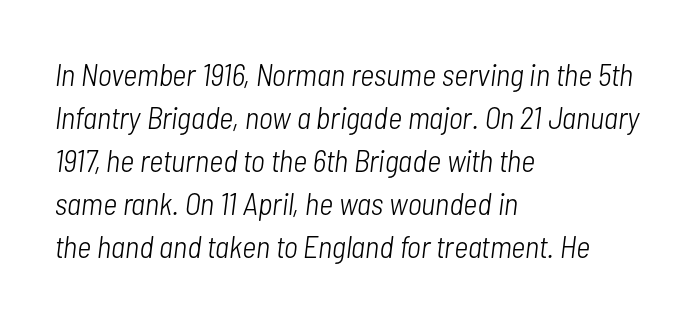
The image shows 31 px light, condensed type, italic (leaning right); set left-aligned, normal line spacing (1.39x), normal letter spacing, not underlined; low stroke contrast and a medium x-height.
